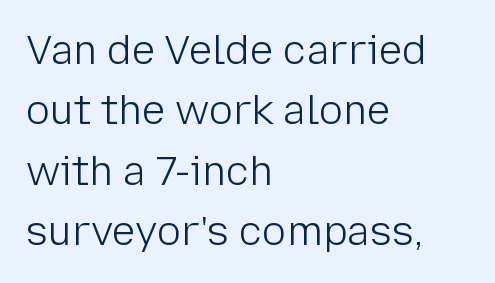
These lines are rendered in a variable-pitch font. A typesetter would label this face a sans. Between one letter and the next there's only the usual sliver of space. No chunkiness to these letters — they're not bold. A normal amount of white space separates one row of letters from the next.
